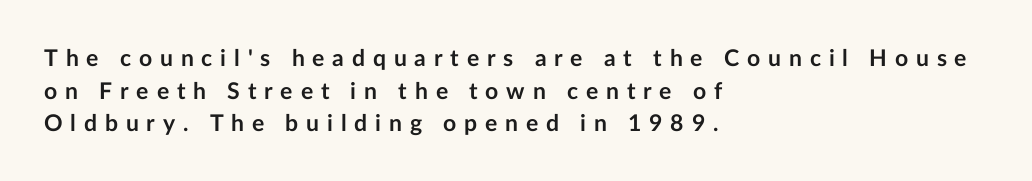
Display-style spreading of the glyphs; the letterfit is very open. Unlike italic type, these characters show no tilt at all. Pretty heavy lettering here — definitely bold. A student would call this left alignment; a typographer would say flush left, rag right. The zone under the glyphs is completely vacant.
